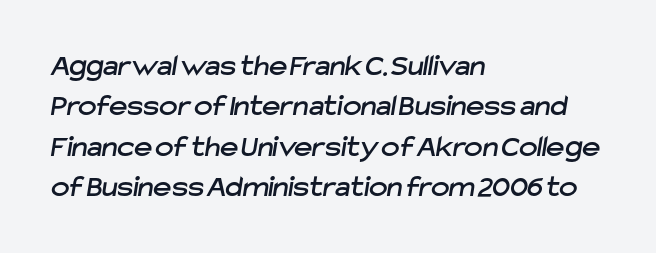
{"serif": "no", "width": "normal", "stroke_contrast": "low", "x_height": "medium", "monospaced": "no", "underline": "no", "align": "left", "line_spacing": "normal", "line_spacing_ratio": 1.3, "letter_spacing": "normal", "letter_spacing_em": 0.0, "glyph_px": 31}
